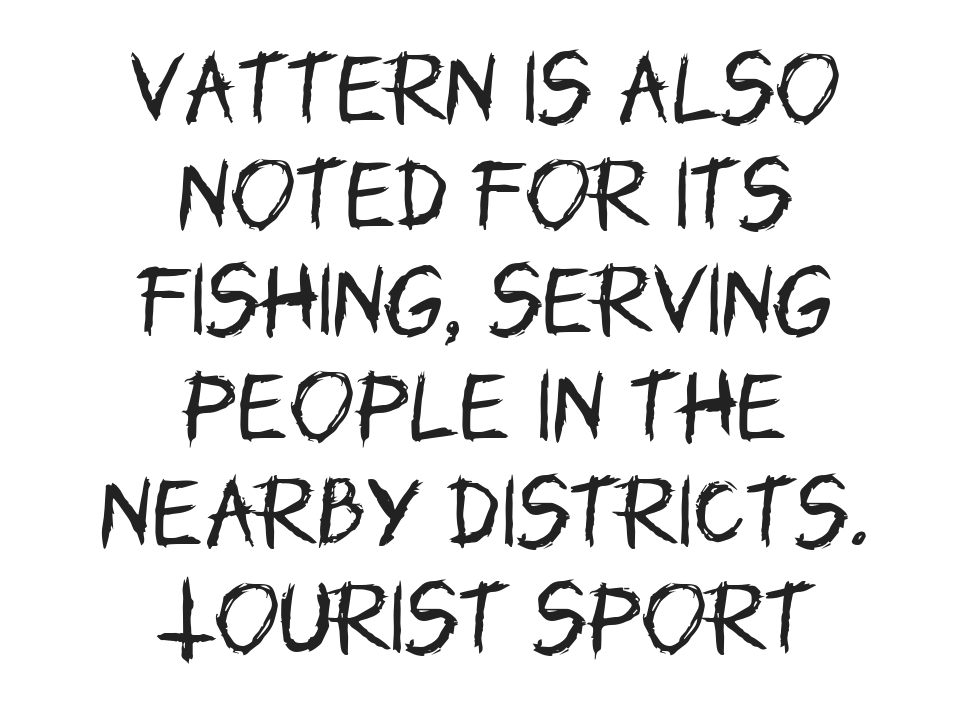
The letters advance in unequal steps, a hallmark of proportional type. Descenders hang freely into open space. I'd call this a sans setting — the letters go barefoot. Summary of weight: not heavy and not bold. Honestly, the row spacing looks completely unremarkable.
